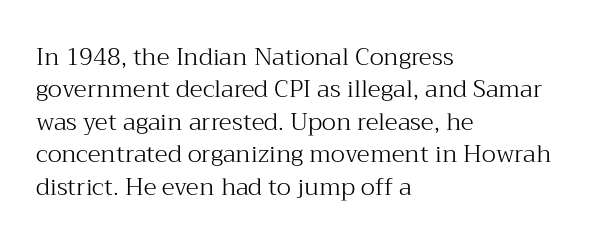
{"italic": "no", "bold": "no", "underline": "no", "align": "left", "line_spacing": "normal", "line_spacing_ratio": 1.35, "letter_spacing": "normal", "letter_spacing_em": 0.0, "glyph_px": 24}
